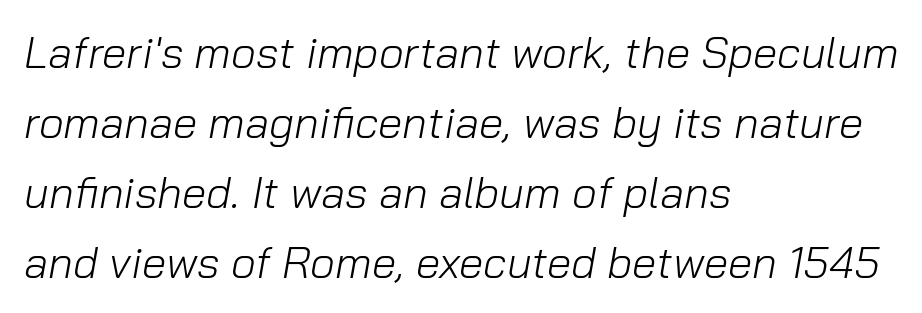
The image shows 44 px light type, italic (leaning right); set left-aligned, normal line spacing (1.59x), normal letter spacing, not underlined; low stroke contrast and a medium x-height.
